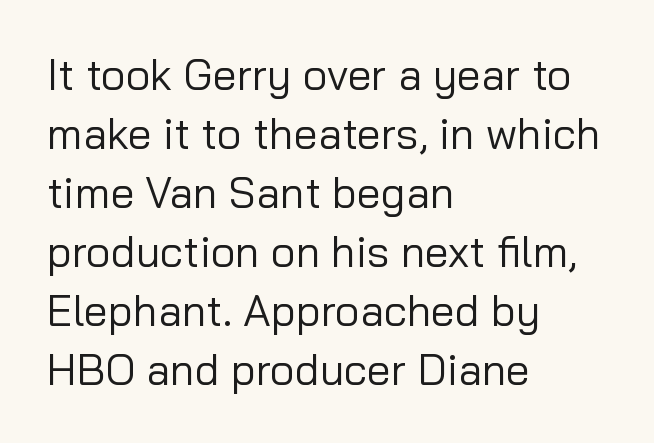
The typeface has the unassuming heft of standard copy or less. Designer's note — italics off, roman on. Is there much room between lines? A standard amount, neither cramped nor airy. No extra tracking has been applied to these lines. These lines are composed in type without serifs.
